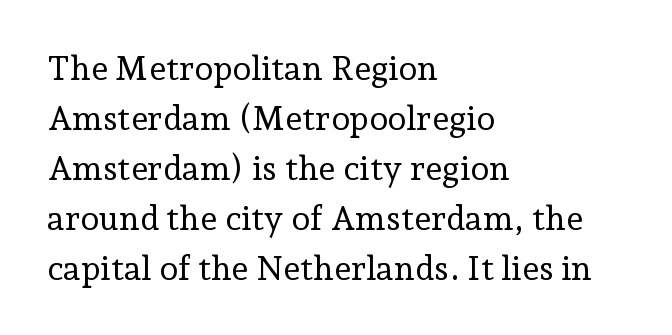
{"serif": "yes", "italic": "no", "bold": "no", "weight": "regular", "width": "normal", "stroke_contrast": "low", "x_height": "medium", "monospaced": "no", "underline": "no", "align": "left", "line_spacing": "normal", "line_spacing_ratio": 1.47, "letter_spacing": "normal", "letter_spacing_em": 0.0, "glyph_px": 34}
